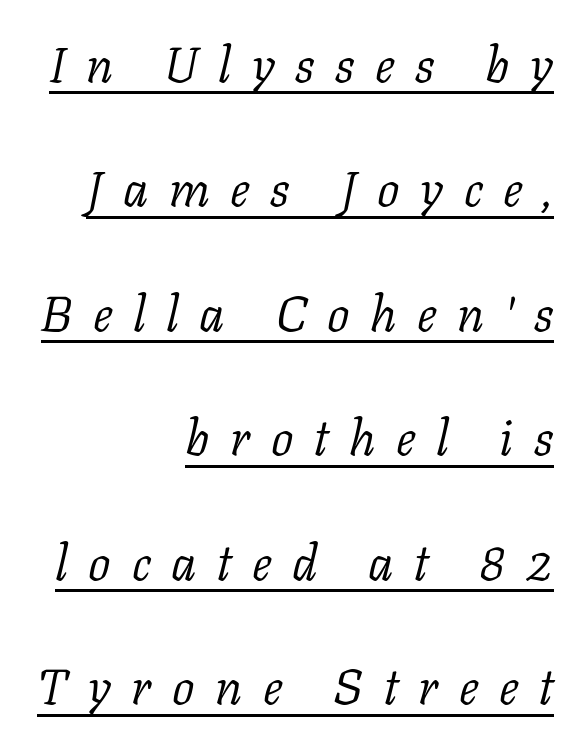
The image shows 50 px light serif type, italic (leaning right); set right-aligned, loose line spacing (2.49x), unusually wide letter spacing (+0.41 em), underlined; low stroke contrast and a medium x-height.
